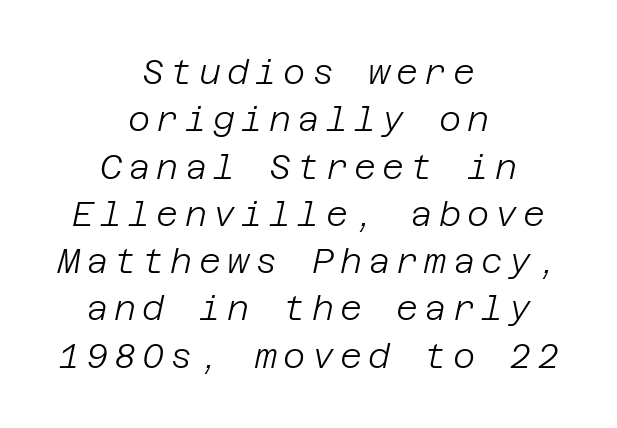
The rendering applies a slant to the glyphs. The designer left line spacing at the default. Compared with a typical body face, this is equally light or lighter still. Does the copy run flush right? No — it is centered line by line.
